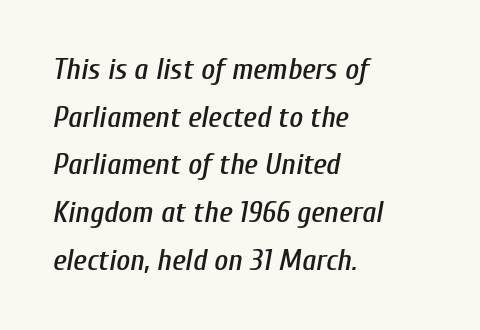
The image shows 30 px condensed type, italic (leaning right); set left-aligned, normal line spacing (1.59x), normal letter spacing, not underlined; low stroke contrast and a medium x-height.
